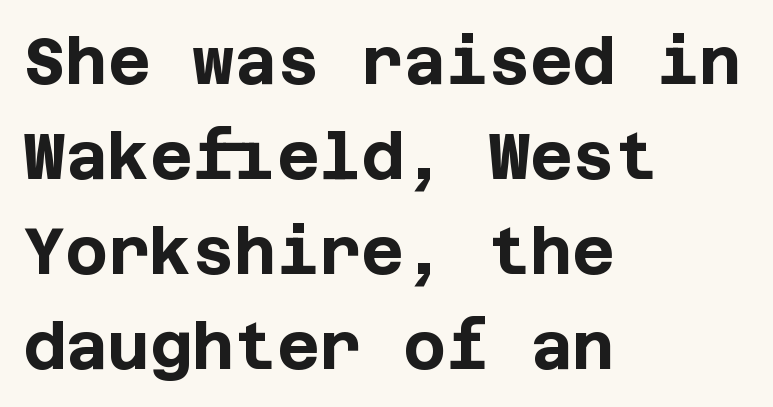
Q: Is the text bold? A: Yes.
Q: Is the text italic (slanted)? A: No, it is upright.
Q: Is the typeface a serif or a sans-serif typeface? A: Sans-serif.
Q: Is the text underlined? A: No.
Q: How is the paragraph aligned? A: Left-aligned.
Q: Is the spacing between letters normal or unusually wide? A: Normal.
Q: Is the spacing between lines tight, normal or loose? A: Normal.
Q: Width (condensed, normal, or wide)? A: Normal.
Q: Stroke contrast? A: Low.
Q: x-height? A: Large.
